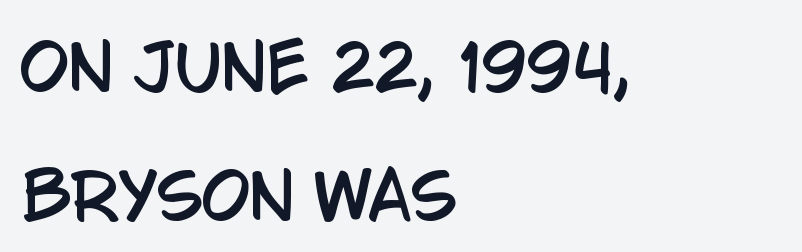
The image shows 63 px condensed sans-serif type, upright; set left-aligned, loose line spacing (2.04x), normal letter spacing, not underlined; low stroke contrast and a large x-height.
